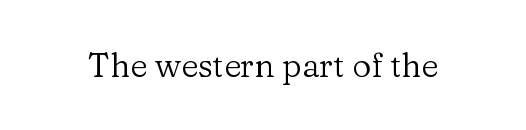
The image shows 33 px regular-weight serif type, upright; set normal letter spacing, not underlined; low stroke contrast and a medium x-height.
